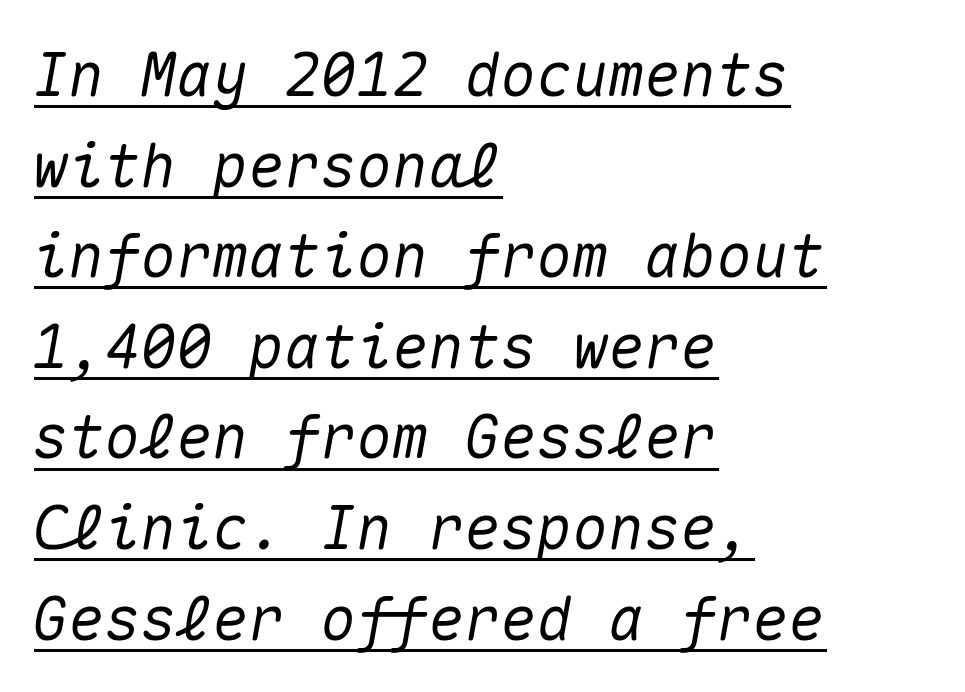
Q: Is the text italic (slanted)? A: Yes, it leans right by about 10 degrees.
Q: Is the text underlined? A: Yes.
Q: How is the paragraph aligned? A: Left-aligned.
Q: Is the spacing between letters normal or unusually wide? A: Normal.
Q: Is the spacing between lines tight, normal or loose? A: Normal.
Q: Width (condensed, normal, or wide)? A: Normal.
Q: Stroke contrast? A: Medium.
Q: x-height? A: Medium.
Q: Monospaced? A: Yes.
